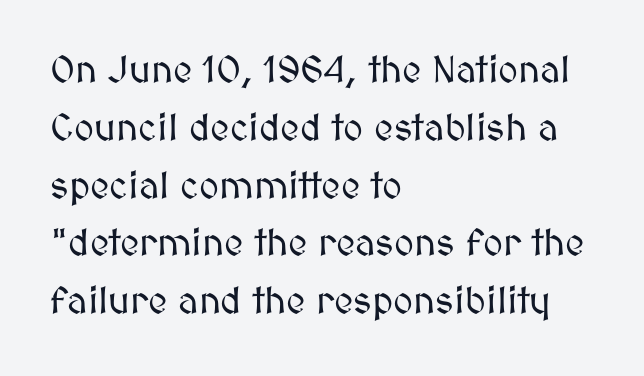
{"italic": "no", "width": "normal", "stroke_contrast": "medium", "x_height": "medium", "monospaced": "no", "underline": "no", "align": "left", "line_spacing": "normal", "line_spacing_ratio": 1.52, "letter_spacing": "normal", "letter_spacing_em": 0.0, "glyph_px": 38}
